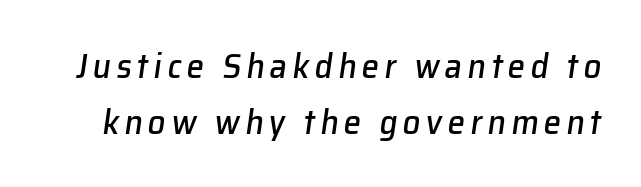
Q: Is the text italic (slanted)? A: Yes, it leans right by about 8 degrees.
Q: Is the text underlined? A: No.
Q: Is the spacing between lines tight, normal or loose? A: Normal.
Q: Width (condensed, normal, or wide)? A: Normal.
Q: Stroke contrast? A: Low.
Q: x-height? A: Medium.
Q: Monospaced? A: No.
